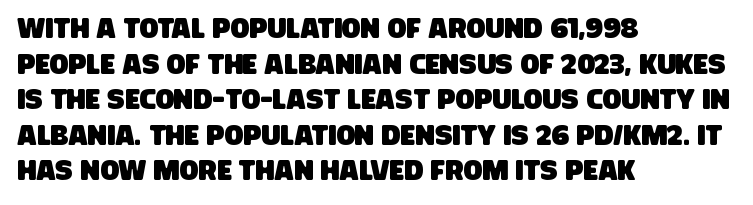
Nothing unusual about the tracking: characters are spaced as the font intends. This sample is left-justified, so line endings fall wherever the words run out. Reading down the column, the eye jumps a familiar distance to each next line. Looks like regular typesetting: each glyph gets only the width it needs. The words here are not underlined.
